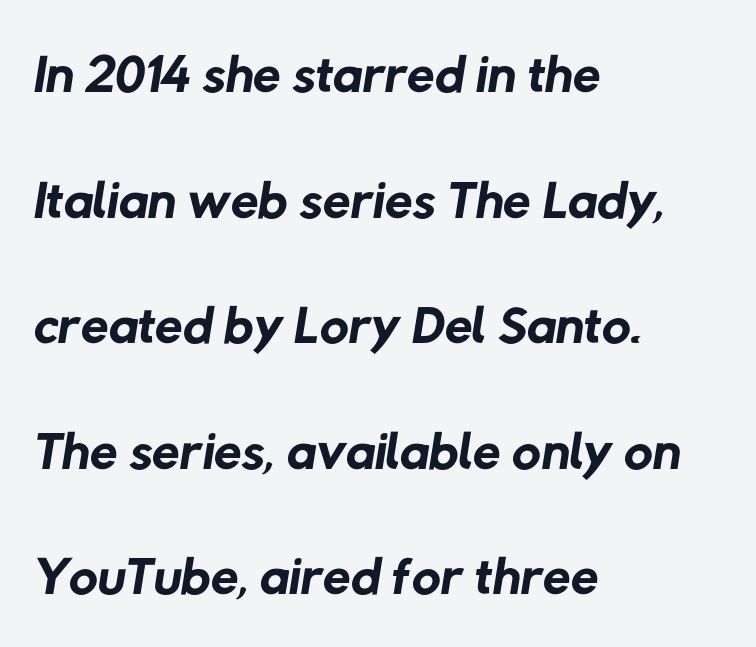
{"serif": "no", "bold": "no", "weight": "regular", "width": "normal", "stroke_contrast": "low", "x_height": "medium", "monospaced": "no", "underline": "no", "align": "left", "line_spacing": "normal", "line_spacing_ratio": 1.57, "letter_spacing": "normal", "letter_spacing_em": 0.0, "glyph_px": 80}
